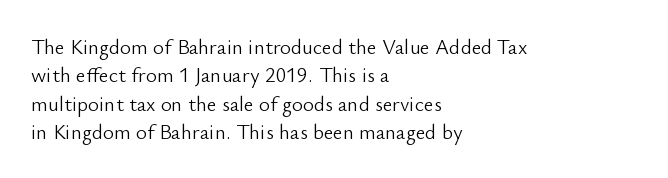
The image shows 21 px text type, upright; set left-aligned, normal line spacing (1.35x), normal letter spacing, not underlined.
